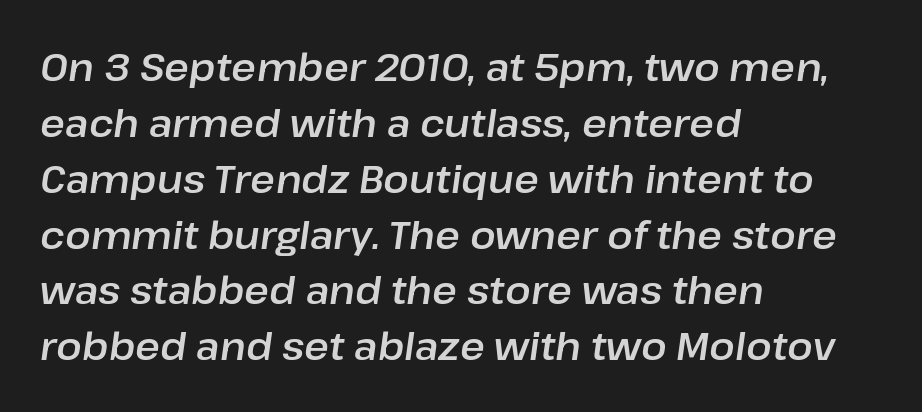
You could call the tracking neutral — neither tight nor loose. Vertical spacing — default. Observe the lean: these are italic letterforms. Where is the straight margin? On the left. Note the varied advance widths — an 'i' is clearly narrower than an 'm'.
